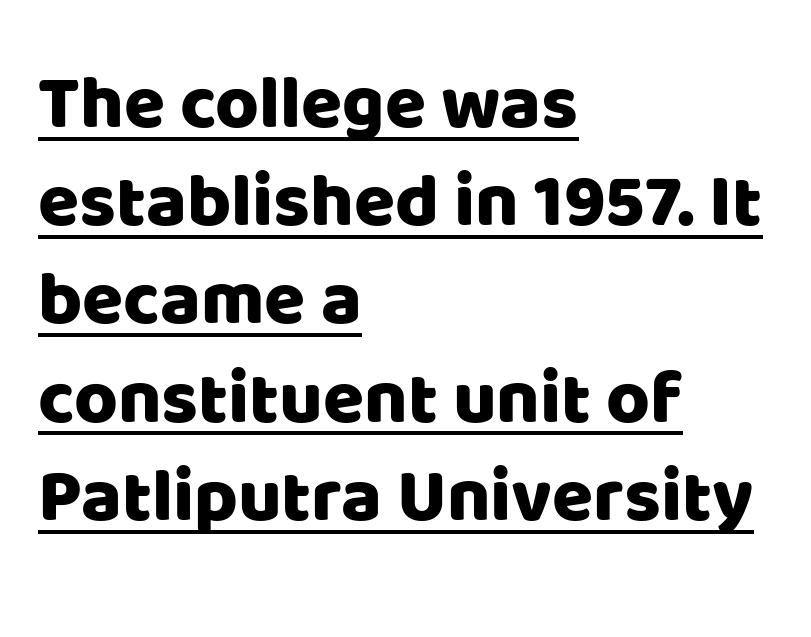
The image shows 75 px sans-serif type, upright; set left-aligned, normal line spacing (1.31x), normal letter spacing, underlined; low stroke contrast and a large x-height.
